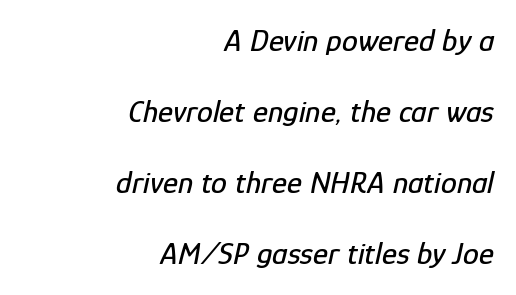
The image shows 32 px condensed type, italic (leaning right); set right-aligned, loose line spacing (2.22x), normal letter spacing, not underlined; low stroke contrast and a medium x-height.
